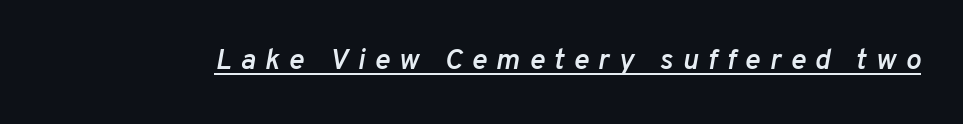
{"italic": "yes", "lean": "right", "slant_degrees": 10, "bold": "semi", "weight": "semibold", "width": "normal", "stroke_contrast": "low", "x_height": "medium", "monospaced": "no", "underline": "yes", "letter_spacing": "wide", "letter_spacing_em": 0.32, "glyph_px": 29}
